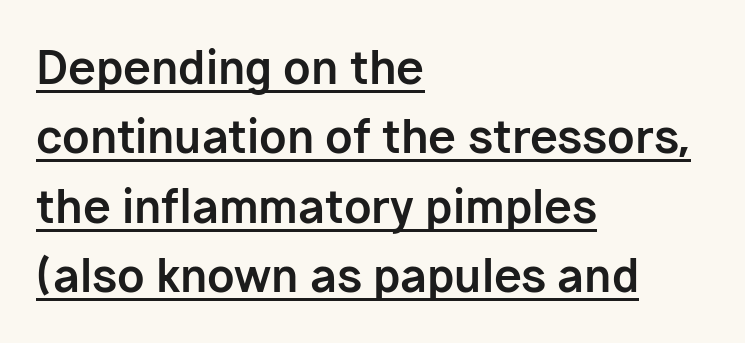
This is roman type, the default non-slanted kind. Characters follow at the spacing the type designer built in. A continuous stroke trails under the words, as in a hyperlink. Nope, no serifs anywhere on these letters. Every letter is thick-stroked: bold, no question.
